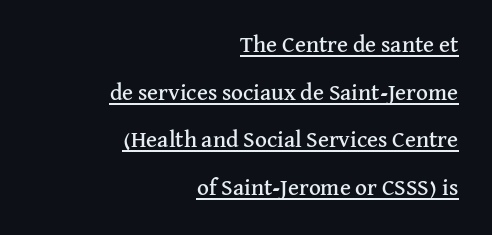
Q: Is the text italic (slanted)? A: No, it is upright.
Q: Is the text underlined? A: Yes.
Q: How is the paragraph aligned? A: Right-aligned.
Q: Is the spacing between letters normal or unusually wide? A: Normal.
Q: Is the spacing between lines tight, normal or loose? A: Loose.
